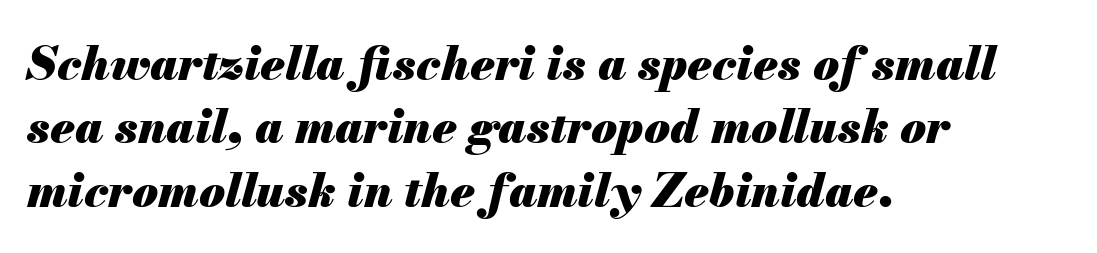
Q: Is the text bold? A: Yes.
Q: Is the text italic (slanted)? A: Yes, it leans right by about 13 degrees.
Q: Is the text underlined? A: No.
Q: How is the paragraph aligned? A: Left-aligned.
Q: Is the spacing between letters normal or unusually wide? A: Normal.
Q: Is the spacing between lines tight, normal or loose? A: Normal.
Q: Width (condensed, normal, or wide)? A: Normal.
Q: Stroke contrast? A: Medium.
Q: x-height? A: Small.
Q: Monospaced? A: No.
